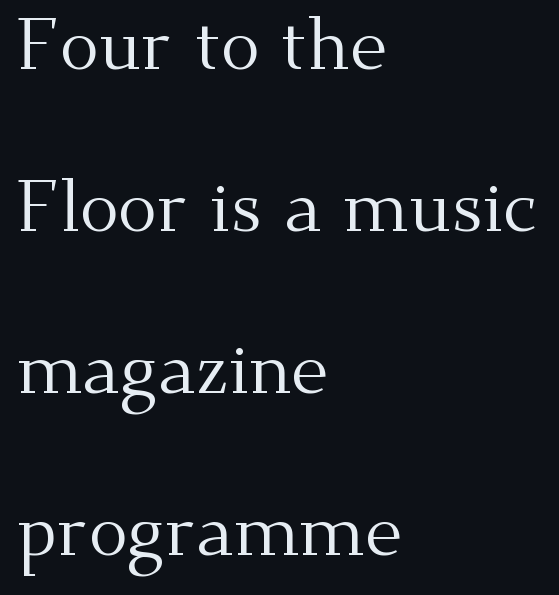
The image shows 73 px regular-weight serif type, upright; set left-aligned, loose line spacing (2.22x), normal letter spacing, not underlined; medium stroke contrast and a small x-height.
